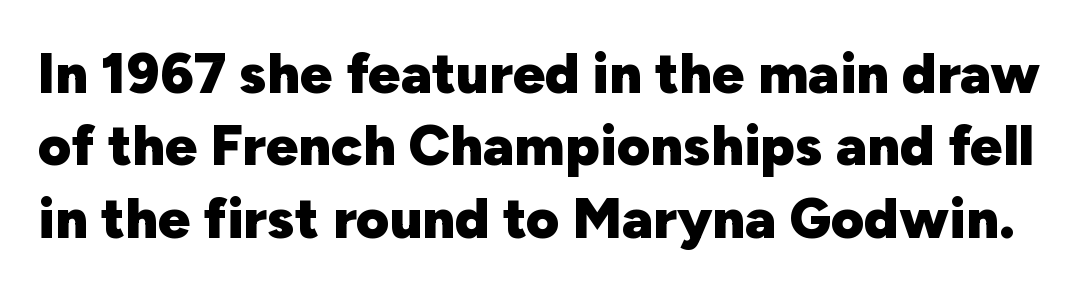
Q: Is the text bold? A: Yes.
Q: Is the text italic (slanted)? A: No, it is upright.
Q: Is the typeface a serif or a sans-serif typeface? A: Sans-serif.
Q: Is the text underlined? A: No.
Q: Is the spacing between letters normal or unusually wide? A: Normal.
Q: Is the spacing between lines tight, normal or loose? A: Normal.
Q: Width (condensed, normal, or wide)? A: Normal.
Q: Stroke contrast? A: Low.
Q: x-height? A: Medium.
Q: Monospaced? A: No.
